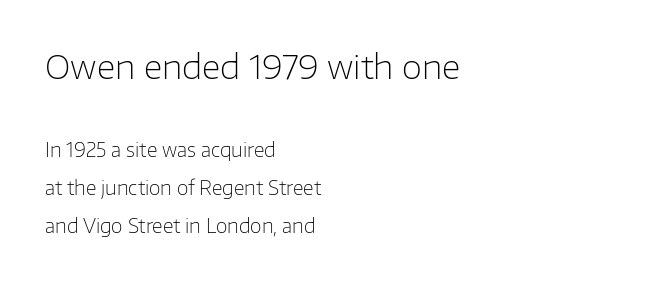
Q: Is the text bold? A: No.
Q: Is the text italic (slanted)? A: No, it is upright.
Q: Is the typeface a serif or a sans-serif typeface? A: Sans-serif.
Q: Is the text underlined? A: No.
Q: How is the paragraph aligned? A: Left-aligned.
Q: Is the spacing between letters normal or unusually wide? A: Normal.
Q: Is the spacing between lines tight, normal or loose? A: Loose.
Q: Which block of text is set in a larger size, the first (top) or the second (bottom)? A: The first (top) one.
Q: Width (condensed, normal, or wide)? A: Normal.
Q: Stroke contrast? A: Low.
Q: x-height? A: Medium.
Q: Monospaced? A: No.
